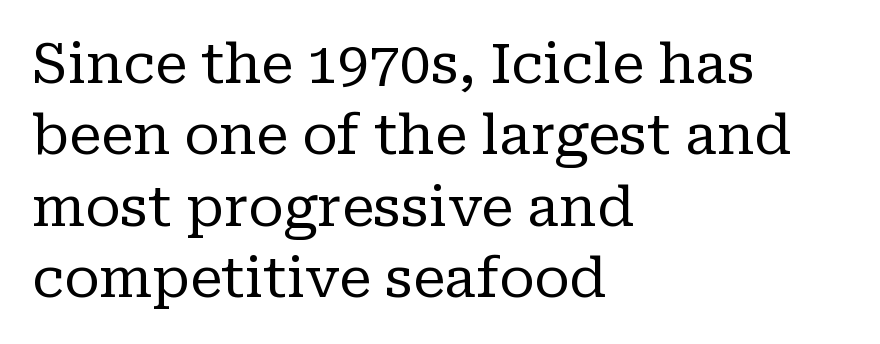
Q: Is the text bold? A: No.
Q: Is the text italic (slanted)? A: No, it is upright.
Q: Is the typeface a serif or a sans-serif typeface? A: Serif.
Q: Is the text underlined? A: No.
Q: How is the paragraph aligned? A: Left-aligned.
Q: Is the spacing between letters normal or unusually wide? A: Normal.
Q: Is the spacing between lines tight, normal or loose? A: Normal.
Q: Width (condensed, normal, or wide)? A: Normal.
Q: Stroke contrast? A: Low.
Q: x-height? A: Medium.
Q: Monospaced? A: No.
